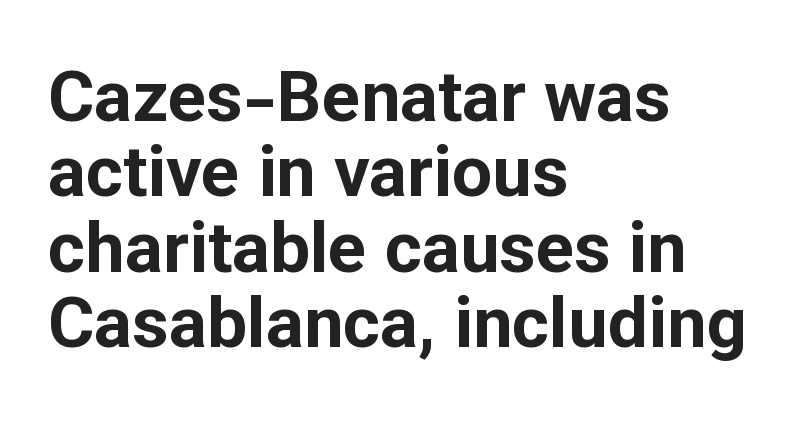
Q: Is the text bold? A: Yes.
Q: Is the text italic (slanted)? A: No, it is upright.
Q: Is the typeface a serif or a sans-serif typeface? A: Sans-serif.
Q: Is the text underlined? A: No.
Q: How is the paragraph aligned? A: Left-aligned.
Q: Is the spacing between letters normal or unusually wide? A: Normal.
Q: Is the spacing between lines tight, normal or loose? A: Tight.
Q: Width (condensed, normal, or wide)? A: Normal.
Q: Stroke contrast? A: Low.
Q: x-height? A: Medium.
Q: Monospaced? A: No.
